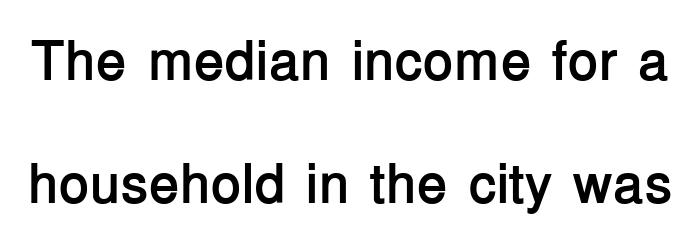
Q: Is the text bold? A: Yes.
Q: Is the text italic (slanted)? A: No, it is upright.
Q: Is the typeface a serif or a sans-serif typeface? A: Sans-serif.
Q: Is the text underlined? A: No.
Q: Is the spacing between letters normal or unusually wide? A: Normal.
Q: Is the spacing between lines tight, normal or loose? A: Loose.
Q: Width (condensed, normal, or wide)? A: Normal.
Q: Stroke contrast? A: Low.
Q: x-height? A: Medium.
Q: Monospaced? A: No.
